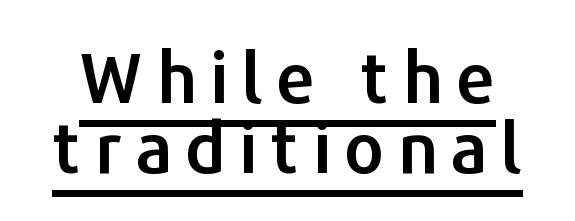
Q: Is the text italic (slanted)? A: No, it is upright.
Q: Is the typeface a serif or a sans-serif typeface? A: Sans-serif.
Q: Is the text underlined? A: Yes.
Q: Is the spacing between lines tight, normal or loose? A: Tight.
Q: Width (condensed, normal, or wide)? A: Normal.
Q: Stroke contrast? A: Low.
Q: x-height? A: Medium.
Q: Monospaced? A: No.
